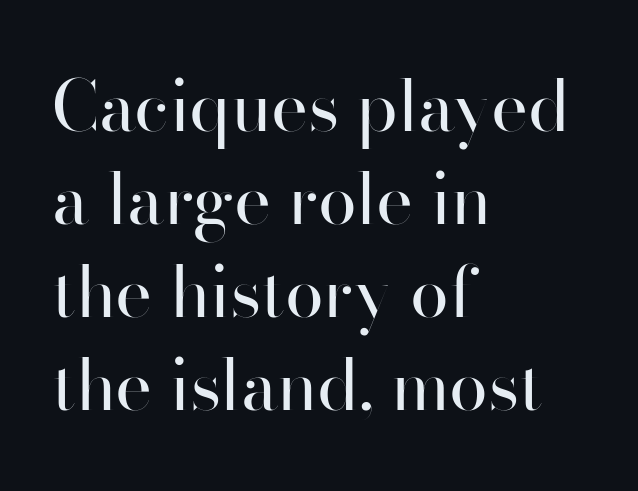
Q: Is the text bold? A: No.
Q: Is the text italic (slanted)? A: No, it is upright.
Q: Is the typeface a serif or a sans-serif typeface? A: Sans-serif.
Q: Is the text underlined? A: No.
Q: How is the paragraph aligned? A: Left-aligned.
Q: Is the spacing between letters normal or unusually wide? A: Normal.
Q: Is the spacing between lines tight, normal or loose? A: Normal.
Q: Width (condensed, normal, or wide)? A: Normal.
Q: Stroke contrast? A: High.
Q: x-height? A: Small.
Q: Monospaced? A: No.
